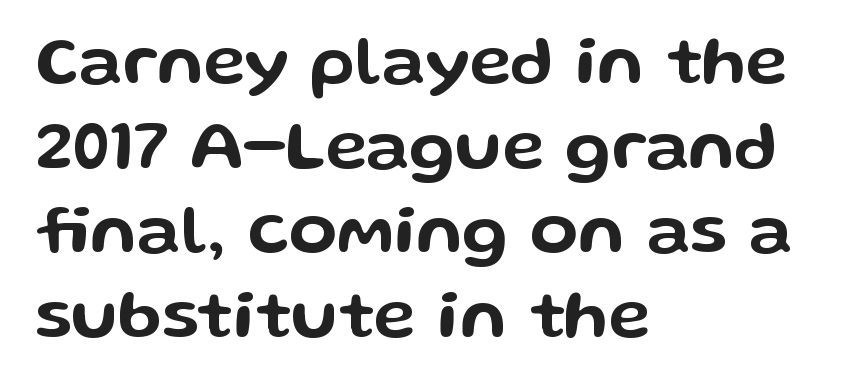
What stands out about the letter spacing? Nothing — it is the standard amount. Tall strokes in this sample are plumb rather than angled. In terms of letterform style, serifs are entirely absent. Anything drawn beneath the words? Only blank space. The text block is weighted toward the left margin, trailing off unevenly rightward. The passage shown is typed in a proportional face where columns would drift.
